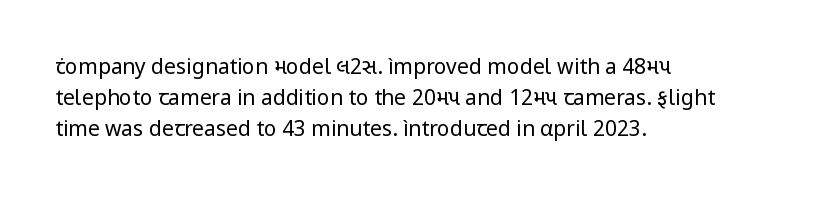
{"italic": "no", "bold": "no", "underline": "no", "align": "left", "line_spacing": "normal", "line_spacing_ratio": 1.47, "letter_spacing": "normal", "letter_spacing_em": 0.0, "glyph_px": 21}
